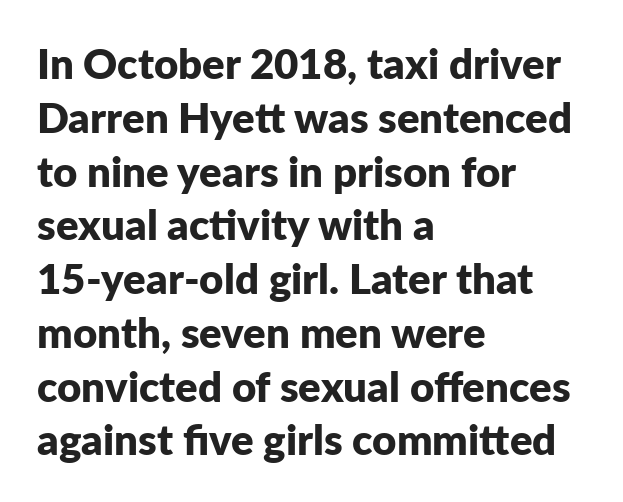
The image shows 42 px bold sans-serif type, upright; set left-aligned, normal line spacing (1.28x), normal letter spacing, not underlined; low stroke contrast and a medium x-height.
